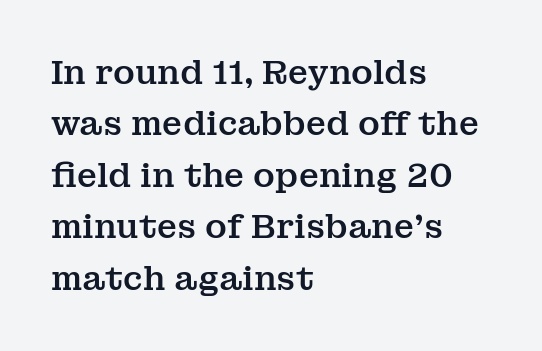
Observe the serifs anchoring each vertical stroke in this sample. Regarding leading, the lines here are spaced in the standard way. Lines of text with bare space underneath. Is there any slant? The stems are plumb. Teacher's note: observe the even left margin — that is flush-left alignment. Spacing verdict: proportional, widths tailored to each character.
